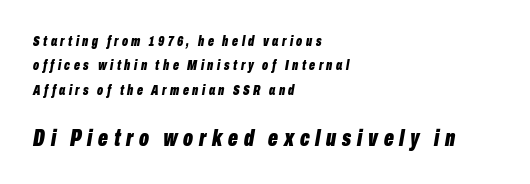
{"italic": "yes", "lean": "right", "slant_degrees": 10, "bold": "yes", "underline": "no", "align": "left", "line_spacing_ratio": 1.75, "letter_spacing": "wide", "letter_spacing_em": 0.25, "larger_block": "second", "size_ratio": 1.64, "glyph_px": 23}
